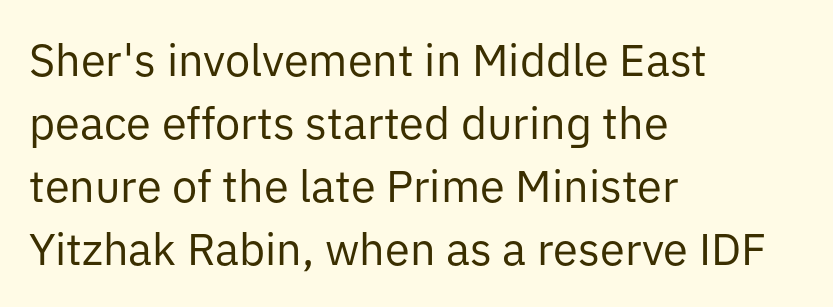
{"serif": "no", "italic": "no", "bold": "no", "weight": "regular", "width": "normal", "stroke_contrast": "low", "x_height": "medium", "monospaced": "no", "underline": "no", "align": "left", "line_spacing": "normal", "line_spacing_ratio": 1.4, "letter_spacing": "normal", "letter_spacing_em": 0.0, "glyph_px": 45}
